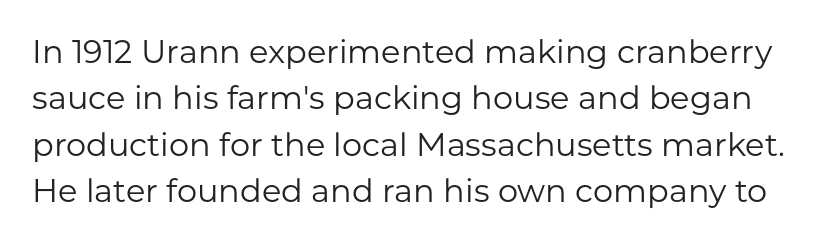
{"serif": "no", "italic": "no", "bold": "no", "weight": "regular", "width": "normal", "stroke_contrast": "low", "x_height": "medium", "monospaced": "no", "underline": "no", "line_spacing": "normal", "line_spacing_ratio": 1.45, "letter_spacing": "normal", "letter_spacing_em": 0.0, "glyph_px": 32}
